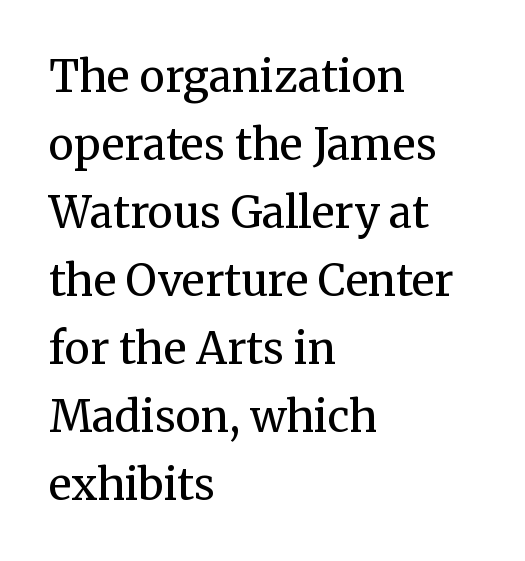
The image shows 43 px regular-weight serif type, upright; set left-aligned, normal line spacing (1.58x), normal letter spacing, not underlined; medium stroke contrast and a medium x-height.
